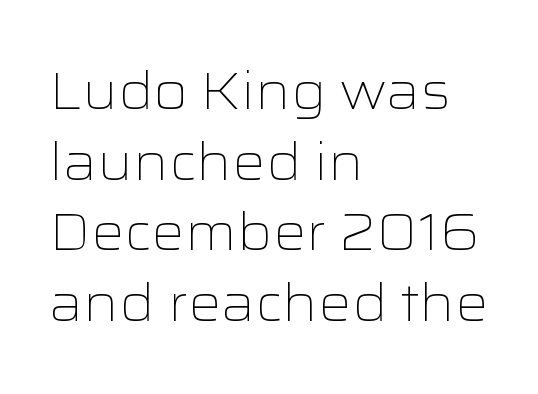
The weight would be labelled regular, book, light, or lighter still. Each letter's strokes conclude bluntly, with no projecting serifs. Tall strokes in this sample are plumb rather than angled. The type is set solid horizontally, with unmodified tracking.
